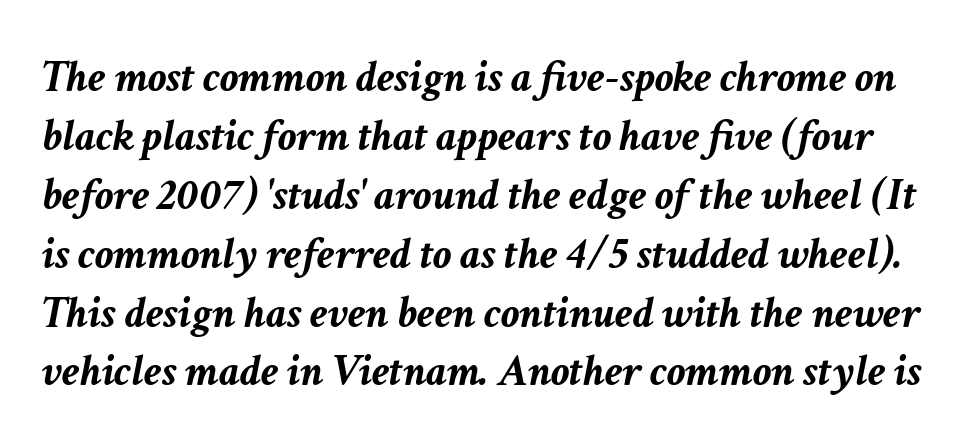
{"italic": "yes", "lean": "right", "slant_degrees": 11, "bold": "yes", "weight": "semibold", "width": "normal", "stroke_contrast": "low", "x_height": "medium", "monospaced": "no", "underline": "no", "line_spacing": "normal", "line_spacing_ratio": 1.28, "letter_spacing": "normal", "letter_spacing_em": 0.0, "glyph_px": 46}
